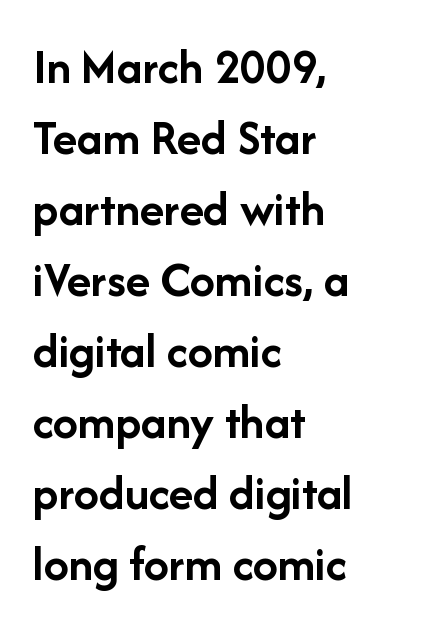
{"serif": "no", "italic": "no", "bold": "yes", "weight": "semibold", "width": "normal", "stroke_contrast": "low", "x_height": "medium", "monospaced": "no", "underline": "no", "align": "left", "line_spacing": "normal", "line_spacing_ratio": 1.42, "letter_spacing": "normal", "letter_spacing_em": 0.0, "glyph_px": 50}
